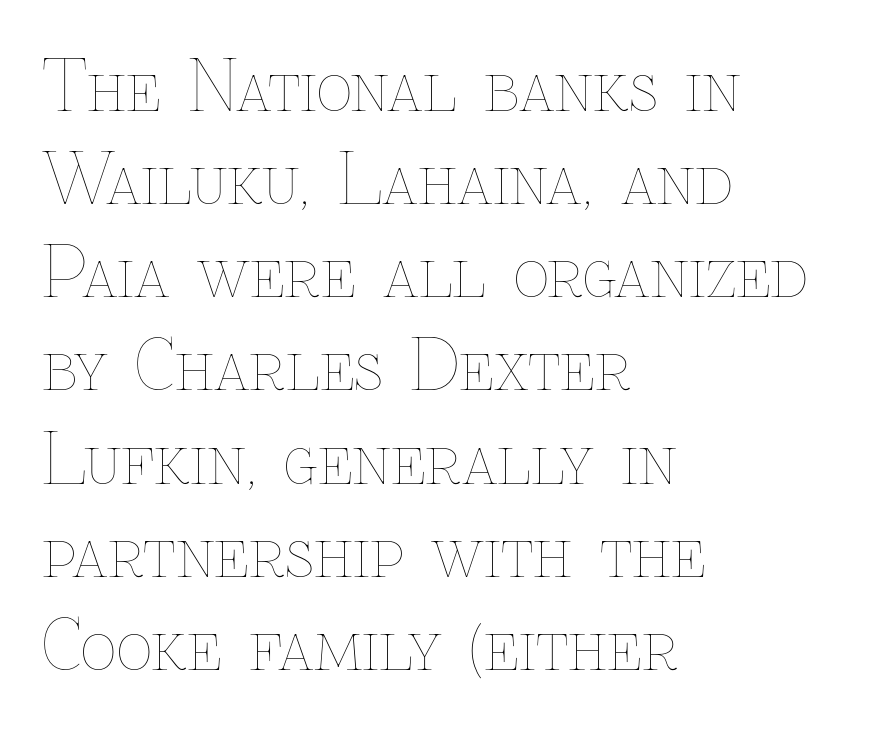
Q: Is the text bold? A: No.
Q: Is the text italic (slanted)? A: No, it is upright.
Q: Is the text underlined? A: No.
Q: How is the paragraph aligned? A: Left-aligned.
Q: Is the spacing between letters normal or unusually wide? A: Normal.
Q: Is the spacing between lines tight, normal or loose? A: Normal.
Q: Width (condensed, normal, or wide)? A: Normal.
Q: Stroke contrast? A: Low.
Q: x-height? A: Medium.
Q: Monospaced? A: No.
